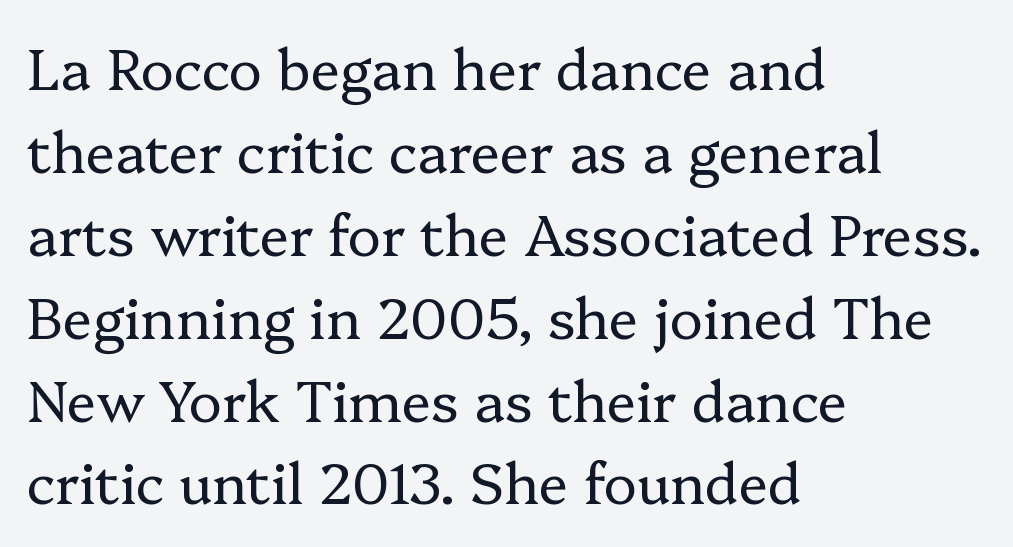
The image shows 56 px regular-weight serif type, upright; set left-aligned, normal line spacing (1.48x), normal letter spacing, not underlined; low stroke contrast and a medium x-height.
